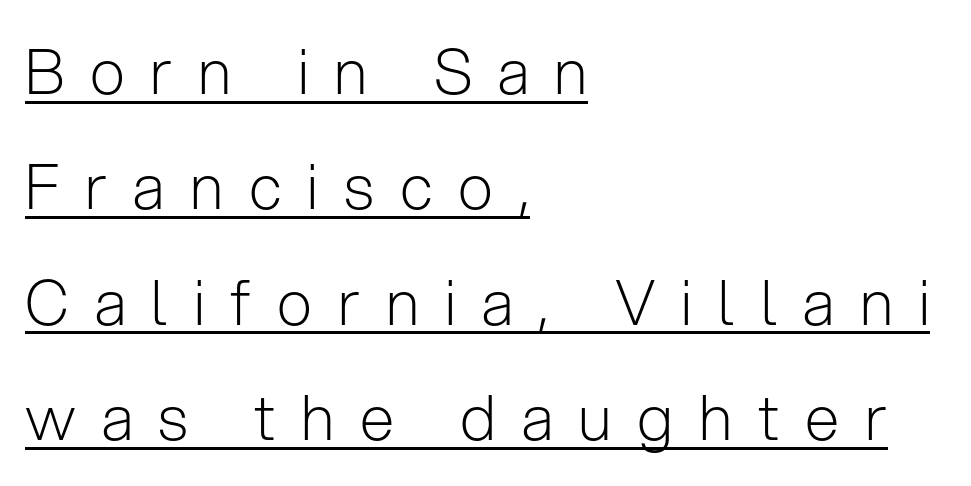
{"serif": "no", "italic": "no", "bold": "no", "weight": "light", "width": "normal", "stroke_contrast": "low", "x_height": "medium", "monospaced": "no", "underline": "yes", "align": "left", "line_spacing_ratio": 1.86, "letter_spacing": "wide", "letter_spacing_em": 0.42, "glyph_px": 62}
